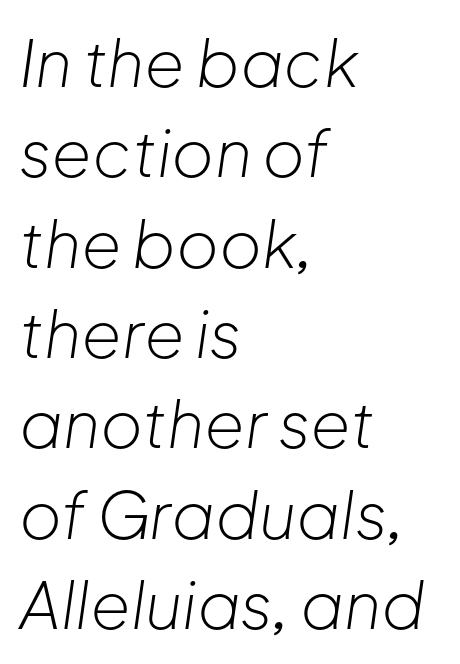
Q: Is the text bold? A: No.
Q: Is the text italic (slanted)? A: Yes, it leans right by about 8 degrees.
Q: Is the text underlined? A: No.
Q: How is the paragraph aligned? A: Left-aligned.
Q: Is the spacing between letters normal or unusually wide? A: Normal.
Q: Is the spacing between lines tight, normal or loose? A: Normal.
Q: Width (condensed, normal, or wide)? A: Normal.
Q: Stroke contrast? A: Low.
Q: x-height? A: Medium.
Q: Monospaced? A: No.
